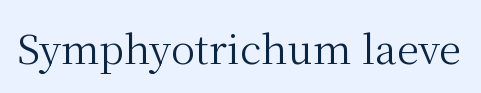
The image shows 40 px regular-weight serif type, upright; set normal letter spacing, not underlined; medium stroke contrast and a medium x-height.
